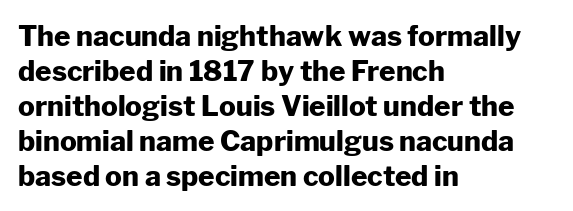
{"serif": "no", "italic": "no", "bold": "yes", "weight": "heavy", "width": "normal", "stroke_contrast": "low", "x_height": "medium", "monospaced": "no", "underline": "no", "align": "left", "line_spacing": "normal", "line_spacing_ratio": 1.25, "letter_spacing": "normal", "letter_spacing_em": 0.0, "glyph_px": 28}
